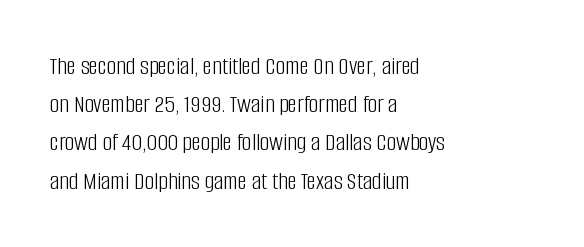
{"italic": "no", "bold": "no", "underline": "no", "align": "left", "line_spacing": "normal", "line_spacing_ratio": 1.47, "letter_spacing": "normal", "letter_spacing_em": 0.0, "glyph_px": 26}
